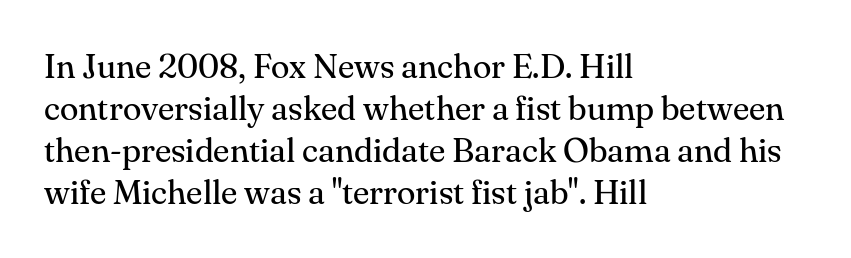
These lines are rendered in a variable-pitch font. In terms of letterspacing, this is plain default setting. The font's upright variant was chosen for this text. The specimen omits any rule beneath the text block's lines. The weight tops out at a normal text grade.
